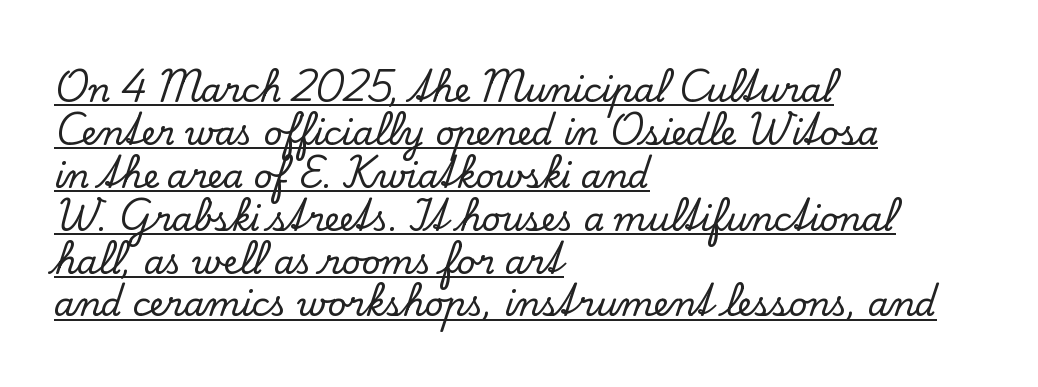
The vertical gap from one line to the next is medium. Students, observe the line beneath the letters — that is underlining. These lines are set flush left with a ragged right edge. Serif or sans? Serif — the stroke terminals have little feet. Do the characters align in a grid? No, the font is proportional.
